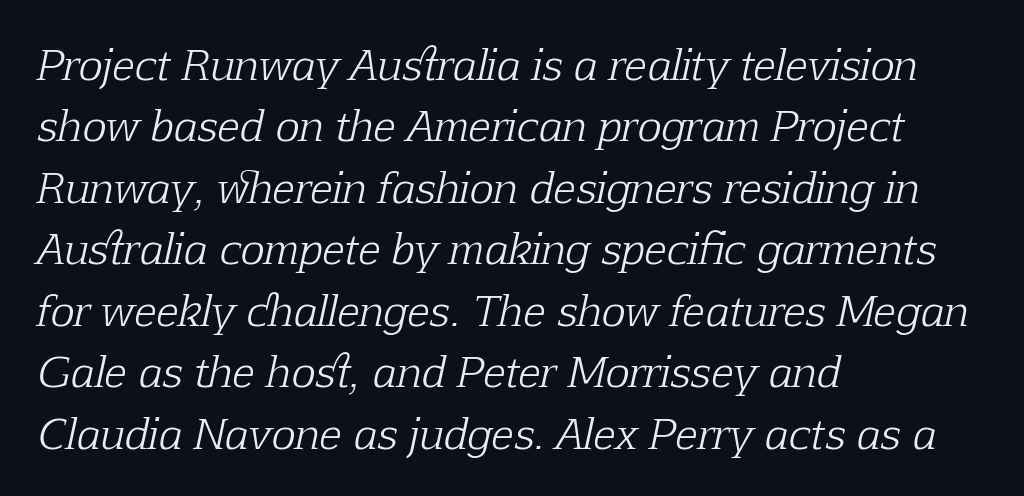
The image shows 41 px light serif type, italic (leaning right); set left-aligned, normal line spacing (1.5x), normal letter spacing, not underlined; low stroke contrast and a medium x-height.
